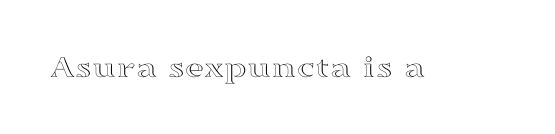
{"italic": "no", "width": "wide", "x_height": "medium", "monospaced": "no", "underline": "no", "letter_spacing": "normal", "letter_spacing_em": 0.0, "glyph_px": 33}
